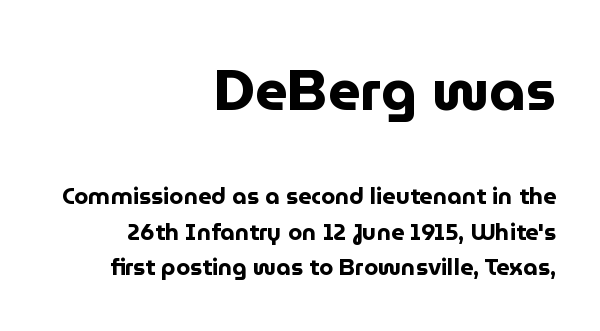
Q: Is the text bold? A: Yes.
Q: Is the text italic (slanted)? A: No, it is upright.
Q: Is the typeface a serif or a sans-serif typeface? A: Sans-serif.
Q: Is the text underlined? A: No.
Q: How is the paragraph aligned? A: Right-aligned.
Q: Is the spacing between letters normal or unusually wide? A: Normal.
Q: Is the spacing between lines tight, normal or loose? A: Normal.
Q: Which block of text is set in a larger size, the first (top) or the second (bottom)? A: The first (top) one.
Q: Width (condensed, normal, or wide)? A: Normal.
Q: Stroke contrast? A: Low.
Q: x-height? A: Medium.
Q: Monospaced? A: No.
